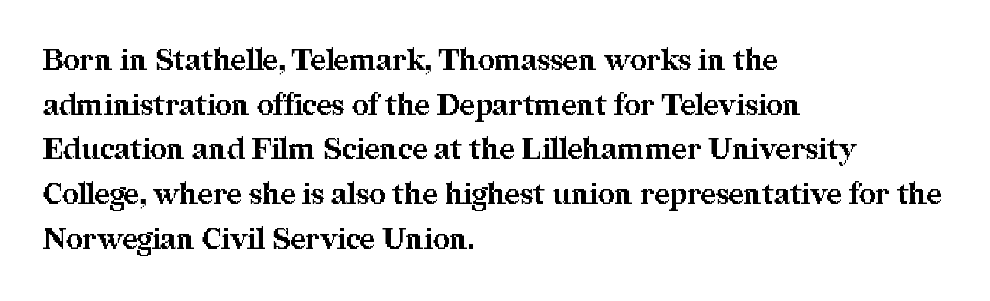
The image shows 29 px bold serif type, upright; set left-aligned, normal line spacing (1.54x), normal letter spacing, not underlined; medium stroke contrast and a medium x-height.
